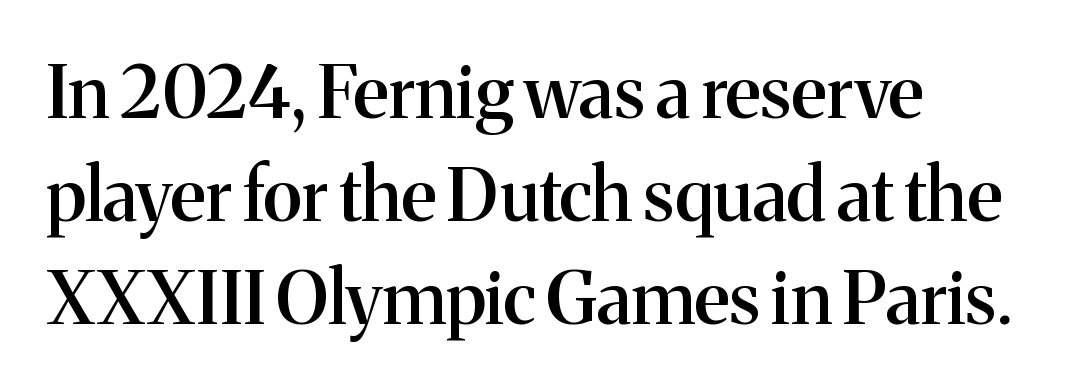
The image shows 73 px semibold serif type, upright; set left-aligned, normal line spacing (1.41x), normal letter spacing, not underlined; medium stroke contrast and a medium x-height.
